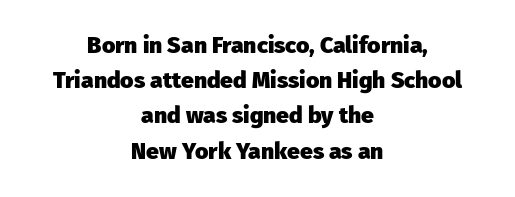
Q: Is the text bold? A: Yes.
Q: Is the text italic (slanted)? A: No, it is upright.
Q: Is the text underlined? A: No.
Q: How is the paragraph aligned? A: Centered.
Q: Is the spacing between letters normal or unusually wide? A: Normal.
Q: Is the spacing between lines tight, normal or loose? A: Normal.
